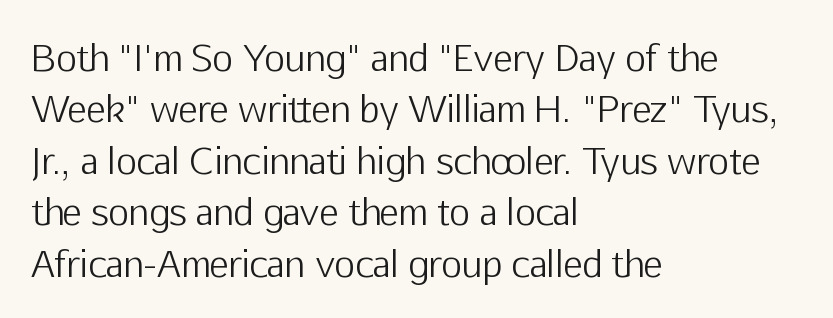
{"serif": "no", "italic": "no", "bold": "no", "weight": "light", "width": "normal", "stroke_contrast": "low", "x_height": "medium", "monospaced": "no", "underline": "no", "align": "left", "line_spacing": "normal", "line_spacing_ratio": 1.43, "letter_spacing": "normal", "letter_spacing_em": 0.0, "glyph_px": 36}
